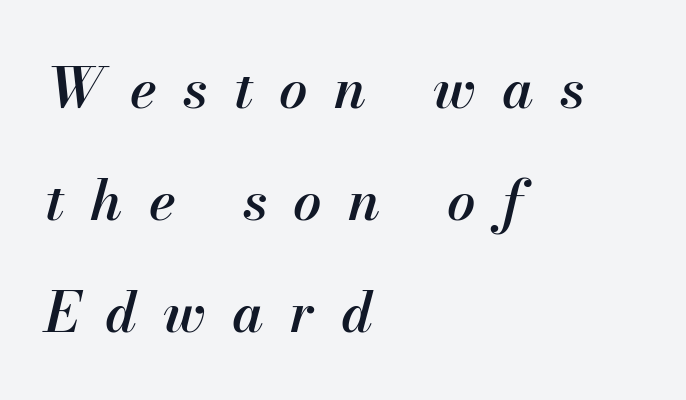
{"italic": "yes", "lean": "right", "slant_degrees": 13, "bold": "semi", "weight": "semibold", "width": "normal", "stroke_contrast": "medium", "x_height": "small", "monospaced": "no", "underline": "no", "align": "left", "line_spacing": "loose", "line_spacing_ratio": 2.0, "letter_spacing": "wide", "letter_spacing_em": 0.47, "glyph_px": 56}
